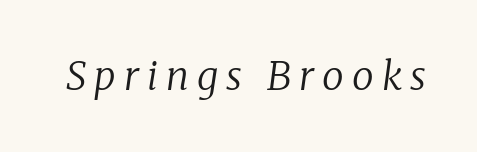
The image shows 39 px regular-weight serif type, italic (leaning right); set unusually wide letter spacing (+0.21 em), not underlined; low stroke contrast and a medium x-height.
